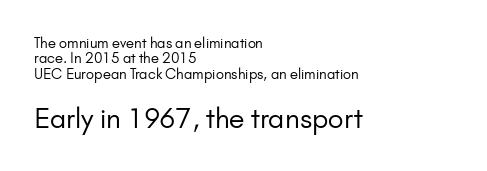
Look at the tracking — it's just the regular setting, nothing added. The letters in the lower block stand taller than those in the block above. Quick note: interline space is minimal. This sample is left-justified, so line endings fall wherever the words run out. This is the regular roman posture of the typeface. Underlining? Definitely not there.
